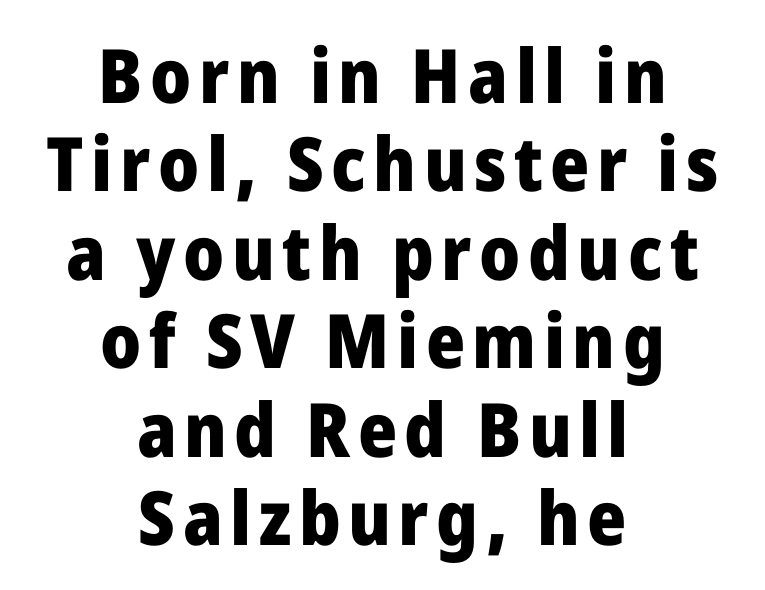
Q: Is the text bold? A: Yes.
Q: Is the text italic (slanted)? A: No, it is upright.
Q: Is the typeface a serif or a sans-serif typeface? A: Sans-serif.
Q: Is the text underlined? A: No.
Q: How is the paragraph aligned? A: Centered.
Q: Width (condensed, normal, or wide)? A: Normal.
Q: Stroke contrast? A: Low.
Q: x-height? A: Medium.
Q: Monospaced? A: No.
